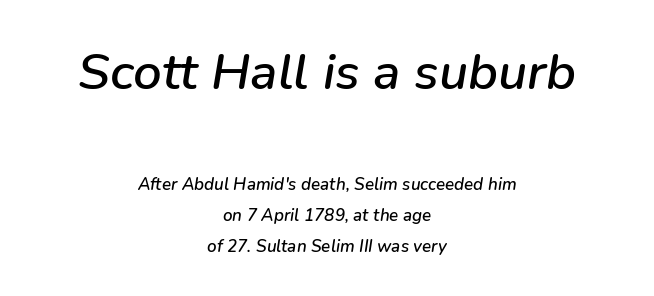
{"italic": "yes", "lean": "right", "slant_degrees": 9, "width": "normal", "stroke_contrast": "low", "x_height": "medium", "monospaced": "no", "underline": "no", "align": "center", "line_spacing_ratio": 1.84, "letter_spacing": "normal", "letter_spacing_em": 0.0, "larger_block": "first", "size_ratio": 3.0, "glyph_px": 51}
